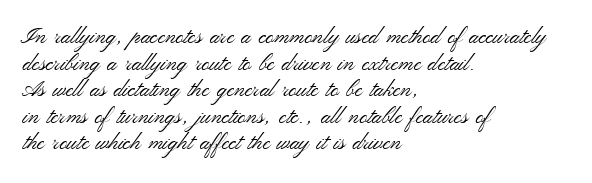
Q: Is the text bold? A: No.
Q: Is the text italic (slanted)? A: Yes.
Q: Is the text underlined? A: No.
Q: How is the paragraph aligned? A: Left-aligned.
Q: Is the spacing between letters normal or unusually wide? A: Normal.
